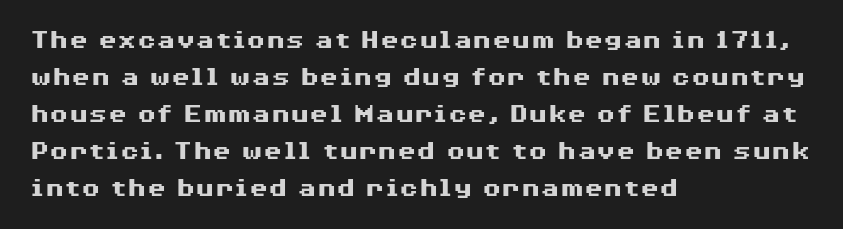
Q: Is the text bold? A: Yes.
Q: Is the text italic (slanted)? A: No, it is upright.
Q: Is the typeface a serif or a sans-serif typeface? A: Sans-serif.
Q: Is the text underlined? A: No.
Q: How is the paragraph aligned? A: Left-aligned.
Q: Is the spacing between letters normal or unusually wide? A: Normal.
Q: Is the spacing between lines tight, normal or loose? A: Normal.
Q: Width (condensed, normal, or wide)? A: Wide.
Q: Stroke contrast? A: Medium.
Q: x-height? A: Medium.
Q: Monospaced? A: No.
